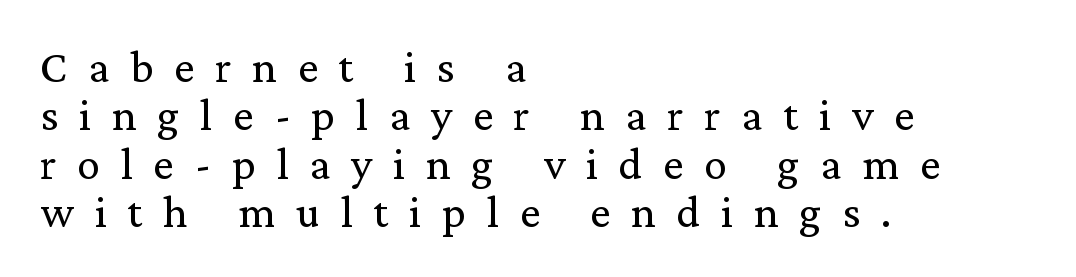
The font is comparable to plain body text, perhaps lighter. The line texture is sparse and dotted thanks to wide tracking. You can tell from the footed stems that serif type was used. Every character sits straight up, as roman type does.
